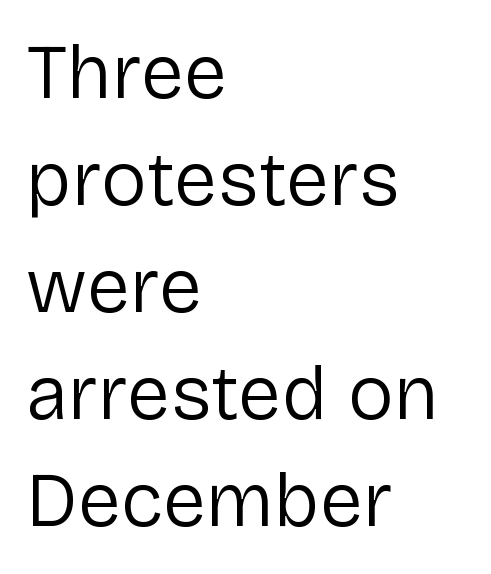
You could not count columns in this text — the font is proportionally spaced. Weight: in the light-to-regular range. This sample is left-justified, so line endings fall wherever the words run out. The words here are not underlined. When letters stand straight like this, we call the style roman or upright. Tracking value appears to be zero — textbook default spacing.
